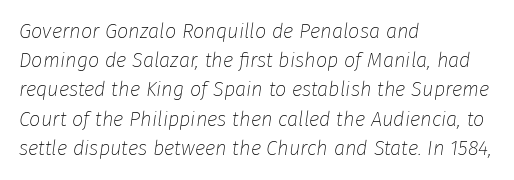
The space between consecutive lines is moderate. These lines keep a tight, regular rhythm from letter to letter. Slant detected: the letters are inclined. Casual observation: everything's shoved over to the left.
